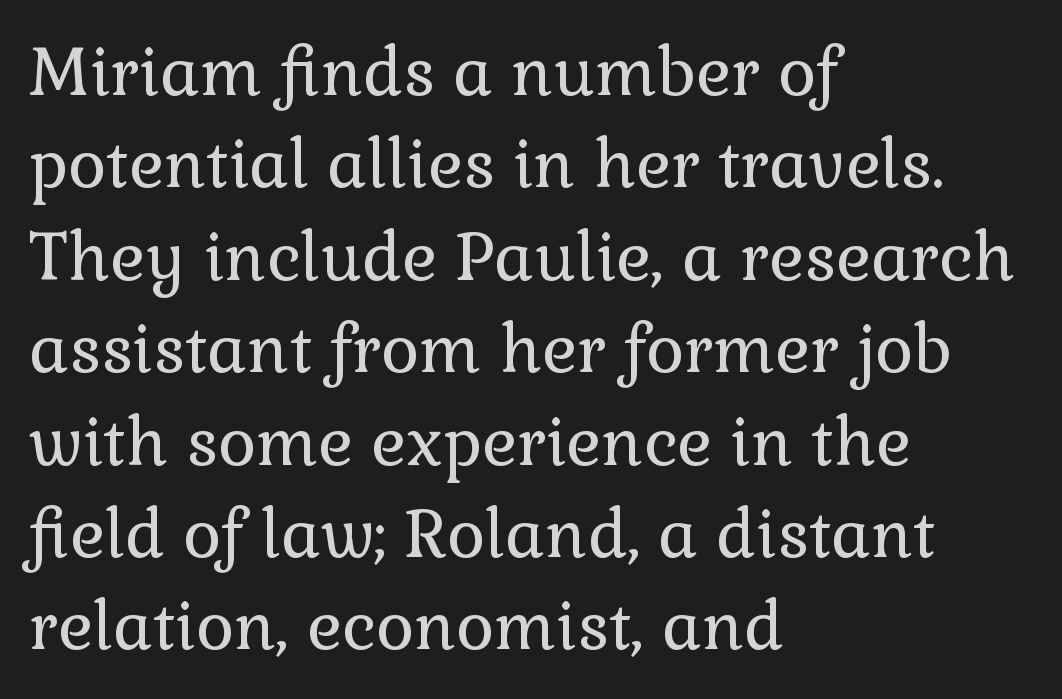
{"serif": "yes", "italic": "no", "bold": "no", "weight": "regular", "width": "normal", "stroke_contrast": "low", "x_height": "medium", "monospaced": "no", "underline": "no", "align": "left", "line_spacing": "normal", "line_spacing_ratio": 1.4, "letter_spacing": "normal", "letter_spacing_em": 0.0, "glyph_px": 66}
